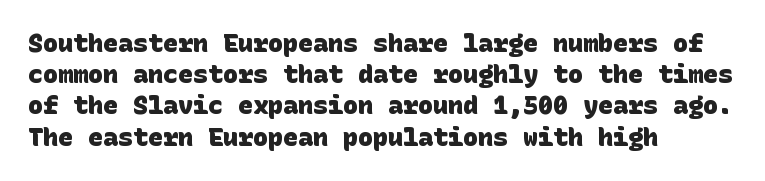
The image shows 25 px bold type; set left-aligned, normal line spacing (1.25x), normal letter spacing, not underlined.
